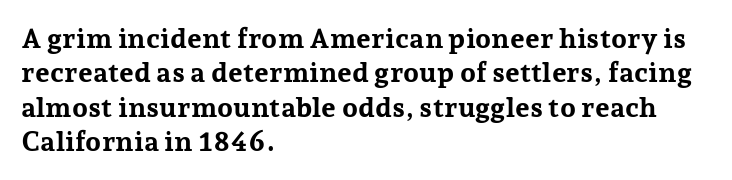
The image shows 28 px bold serif type, upright; set left-aligned, line spacing 1.23x, normal letter spacing, not underlined; low stroke contrast and a medium x-height.
